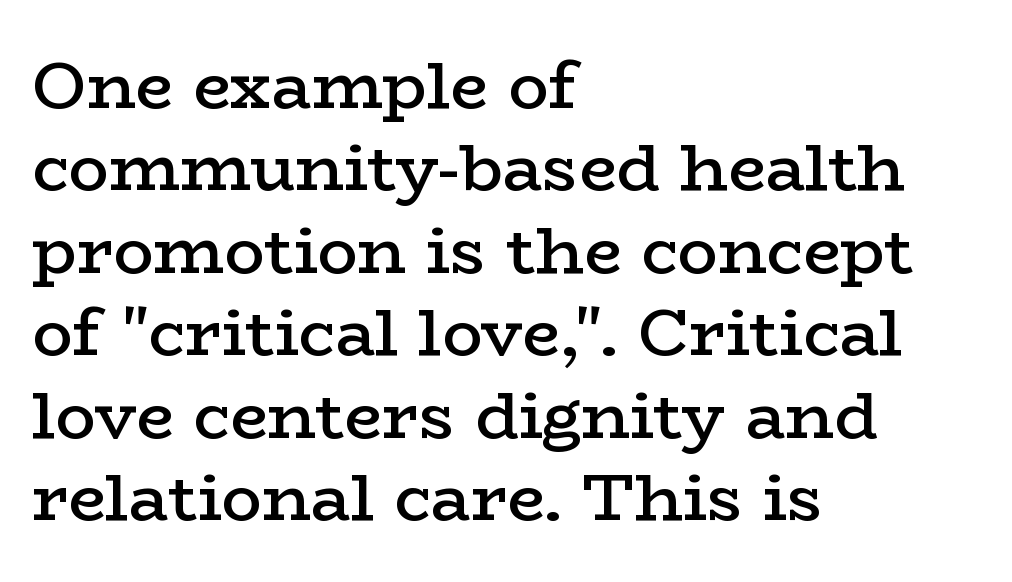
Ascenders rise straight up at ninety degrees. The typeface chosen for these lines features serifs. Do the characters align in a grid? No, the font is proportional. The space directly below the letters is spotless. Here the glyphs are tracked normally, forming tight word shapes.
